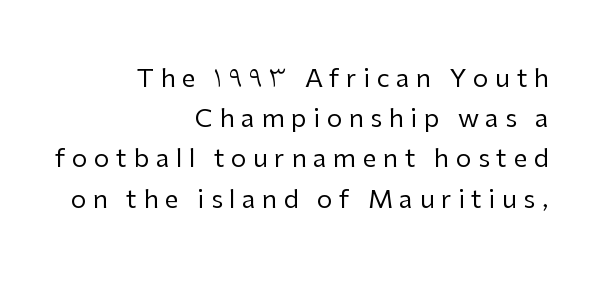
The rendering anchors every line to the right-hand side. This is roman type, the default non-slanted kind. The line texture is sparse and dotted thanks to wide tracking. The designer left line spacing at the default. The space directly below the letters is spotless.
